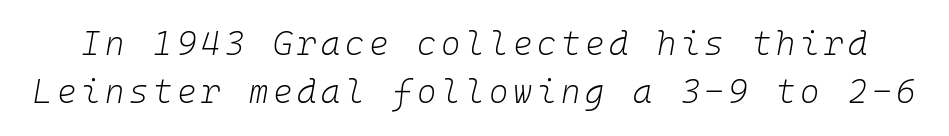
{"italic": "yes", "lean": "right", "slant_degrees": 10, "bold": "no", "weight": "light", "width": "normal", "stroke_contrast": "low", "x_height": "medium", "monospaced": "yes", "underline": "no", "line_spacing": "normal", "line_spacing_ratio": 1.46, "glyph_px": 33}
